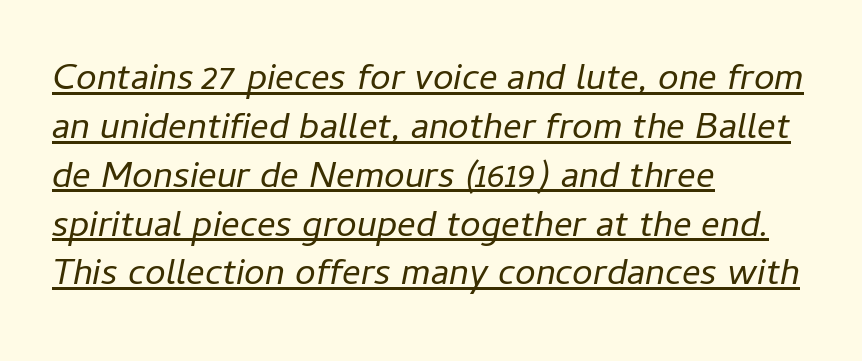
Beneath each row of characters lies a ruled line. Does the copy run flush right? No — it runs flush left. The rendering uses a moderate line-height, typical for paragraphs. Rendered with sloped, italic letterforms. The passage shown is not bold in any degree. The face used here is proportionally spaced, like ordinary book or web type.
